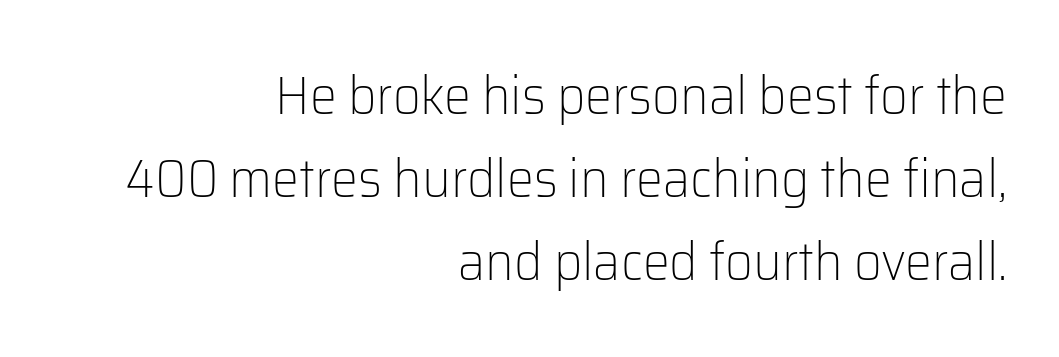
The letters look calm and open, with moderate or lighter stems. Notice how descenders clear the ascenders below comfortably — that's standard leading. You could not count columns in this text — the font is proportionally spaced. Ascenders rise straight up at ninety degrees.
